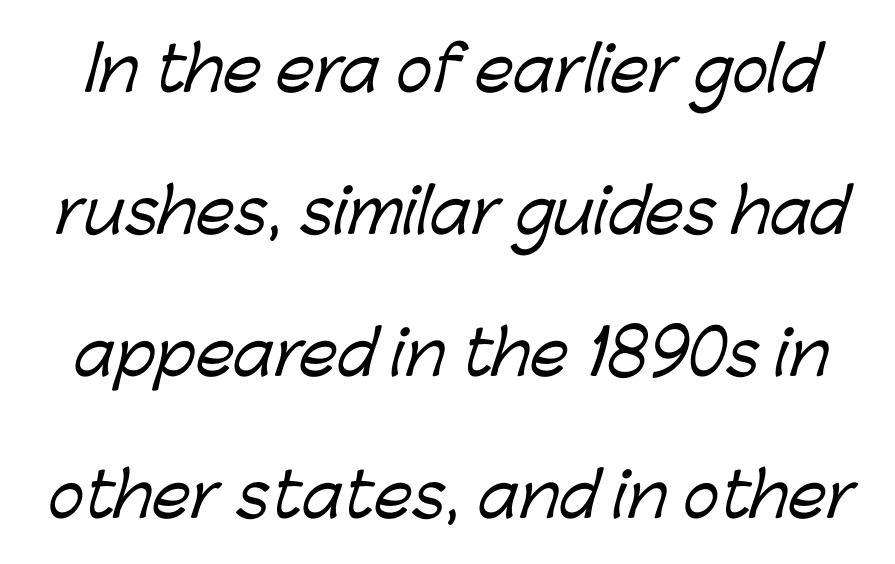
{"serif": "no", "width": "normal", "stroke_contrast": "low", "x_height": "medium", "monospaced": "no", "underline": "no", "line_spacing": "loose", "line_spacing_ratio": 2.33, "letter_spacing": "normal", "letter_spacing_em": 0.0, "glyph_px": 61}
